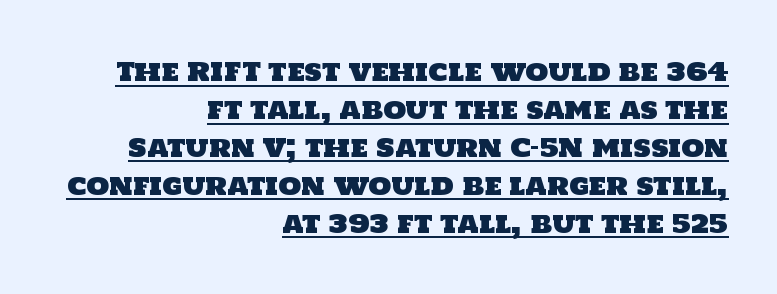
{"underline": "yes", "align": "right", "line_spacing": "normal", "line_spacing_ratio": 1.46, "letter_spacing": "normal", "letter_spacing_em": 0.0, "glyph_px": 26}
